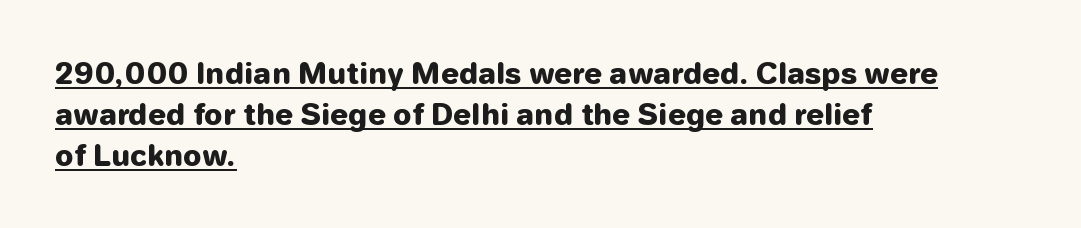
{"serif": "no", "italic": "no", "bold": "yes", "weight": "heavy", "width": "normal", "stroke_contrast": "low", "x_height": "medium", "monospaced": "no", "underline": "yes", "align": "left", "line_spacing": "normal", "line_spacing_ratio": 1.41, "letter_spacing": "normal", "letter_spacing_em": 0.0, "glyph_px": 29}
